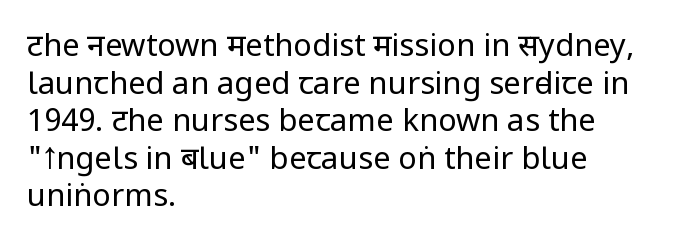
The face looks like a standard text weight, possibly lighter. This rendering features lettering with no underline. You can tell it's not italic because the verticals are truly vertical. If you drew a ruler down the left edge, every line would touch it.
